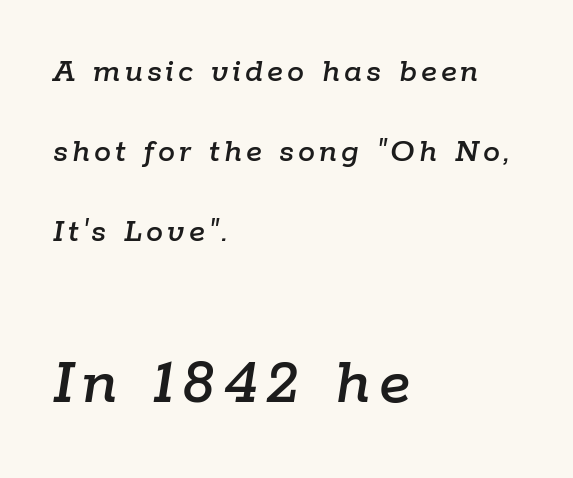
The image shows 67 px text type, italic (leaning right); set left-aligned, loose line spacing (2.36x), not underlined; the second (bottom) block is 1.97x larger; low stroke contrast and a medium x-height.
